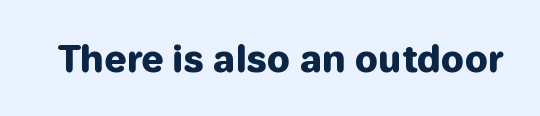
Look at the tracking — it's just the regular setting, nothing added. The strip under each line holds only bare page. Italic? Not at all — the glyphs are vertical. Are there feet on the stems? There aren't — it's a sans. The rendering uses natural spacing where letterforms have individual widths. Strong, thick strokes mark this as bold type.
